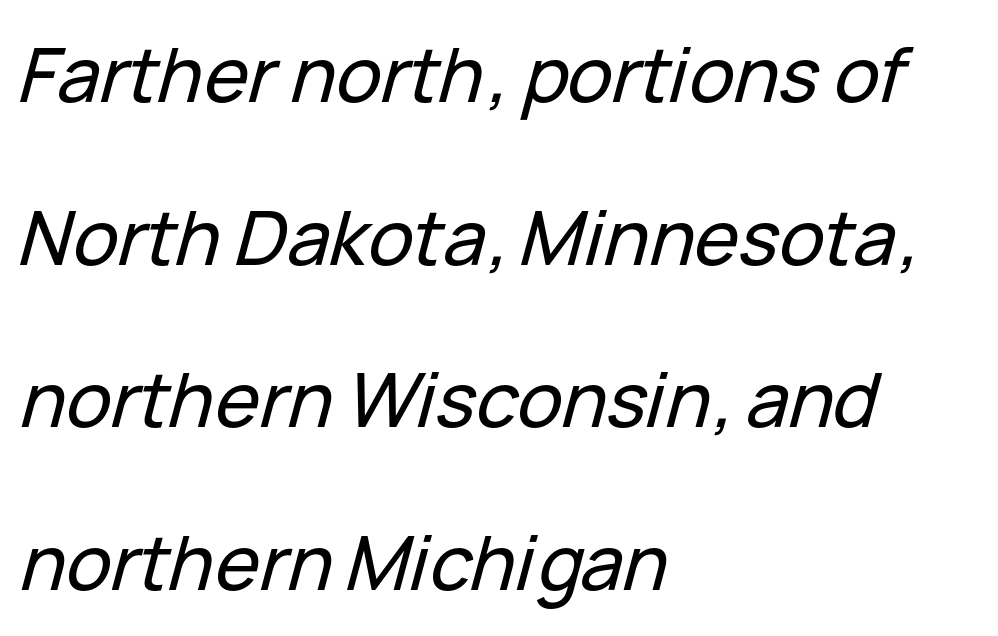
The image shows 75 px text type, italic (leaning right); set left-aligned, loose line spacing (2.17x), normal letter spacing, not underlined; low stroke contrast and a medium x-height.
